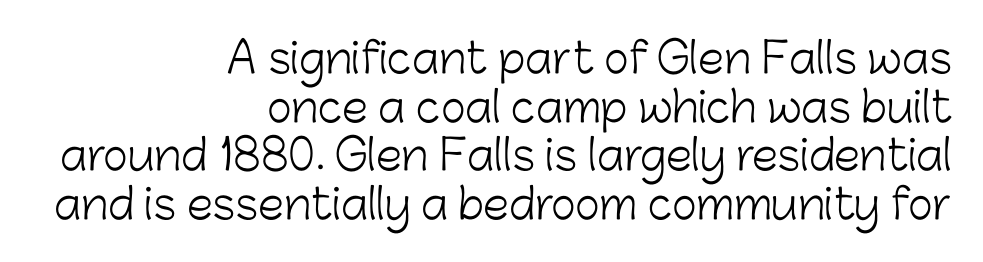
{"serif": "no", "italic": "no", "bold": "no", "weight": "light", "width": "normal", "stroke_contrast": "low", "x_height": "medium", "monospaced": "no", "underline": "no", "align": "right", "line_spacing_ratio": 1.16, "letter_spacing": "normal", "letter_spacing_em": 0.0, "glyph_px": 42}
